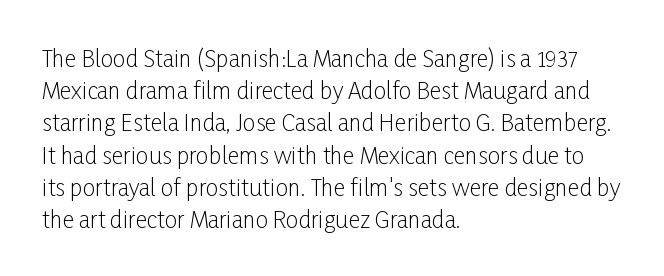
Regarding leading, the lines here are spaced in the standard way. The setting favours the left margin, as ordinary paragraphs usually do. The typeface has the unassuming heft of standard copy or less. The tracking reads as untouched default to a designer's eye. Type without underlining. Vertical strokes here are truly vertical.
